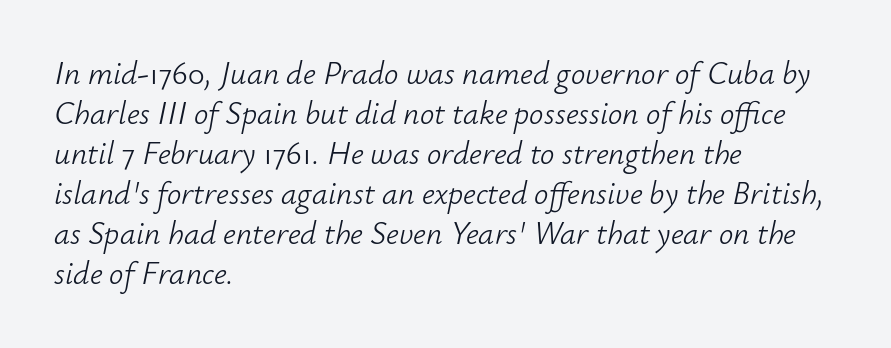
Q: Is the text bold? A: No.
Q: Is the text italic (slanted)? A: Yes, it leans right by about 12 degrees.
Q: Is the text underlined? A: No.
Q: How is the paragraph aligned? A: Left-aligned.
Q: Is the spacing between letters normal or unusually wide? A: Normal.
Q: Is the spacing between lines tight, normal or loose? A: Normal.
Q: Width (condensed, normal, or wide)? A: Normal.
Q: Stroke contrast? A: Low.
Q: x-height? A: Small.
Q: Monospaced? A: No.
